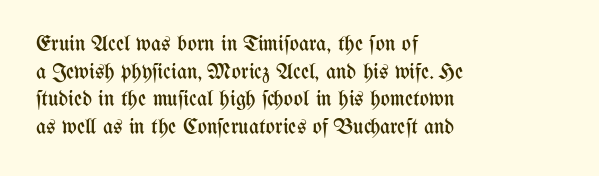
{"italic": "no", "bold": "no", "underline": "no", "align": "left", "line_spacing": "normal", "line_spacing_ratio": 1.26, "letter_spacing": "normal", "letter_spacing_em": 0.0, "glyph_px": 22}
